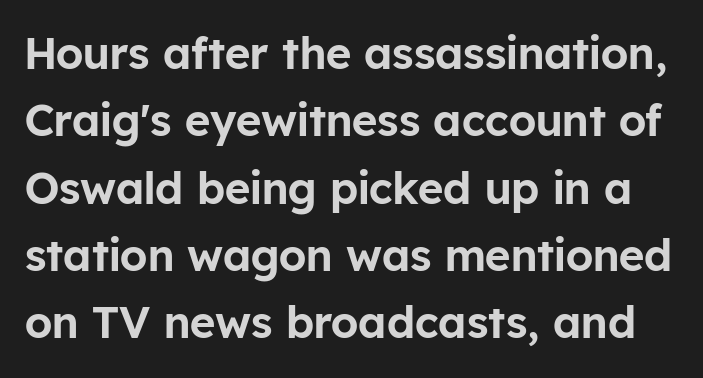
Q: Is the text italic (slanted)? A: No, it is upright.
Q: Is the typeface a serif or a sans-serif typeface? A: Sans-serif.
Q: Is the text underlined? A: No.
Q: Is the spacing between letters normal or unusually wide? A: Normal.
Q: Is the spacing between lines tight, normal or loose? A: Normal.
Q: Width (condensed, normal, or wide)? A: Normal.
Q: Stroke contrast? A: Low.
Q: x-height? A: Medium.
Q: Monospaced? A: No.
